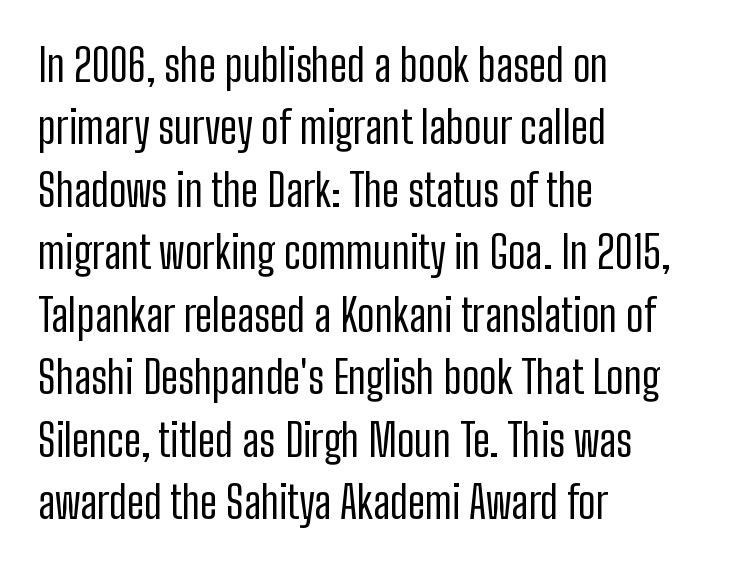
Character widths vary here, with narrow letters taking less room than wide ones. Grotesque or geometric, the face here clearly has no serifs. The font is comparable to plain body text, perhaps lighter. The rows are spaced the way most documents space them. These lines stack with their left ends in a neat column.
